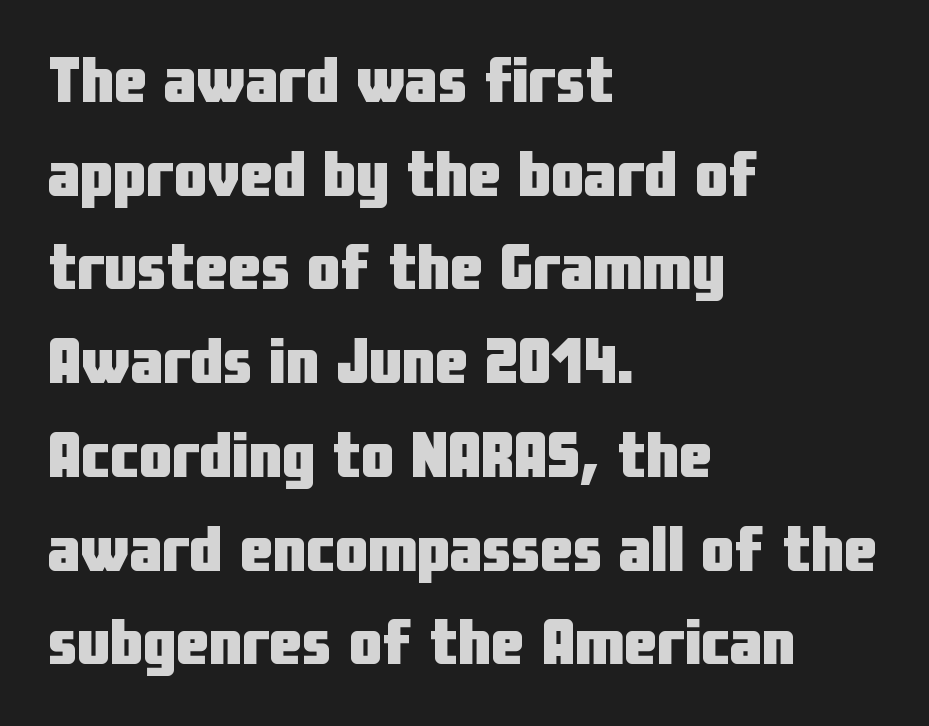
{"serif": "no", "italic": "no", "bold": "yes", "weight": "heavy", "width": "condensed", "stroke_contrast": "low", "x_height": "medium", "monospaced": "no", "underline": "no", "align": "left", "line_spacing": "normal", "line_spacing_ratio": 1.42, "letter_spacing": "normal", "letter_spacing_em": 0.0, "glyph_px": 66}
